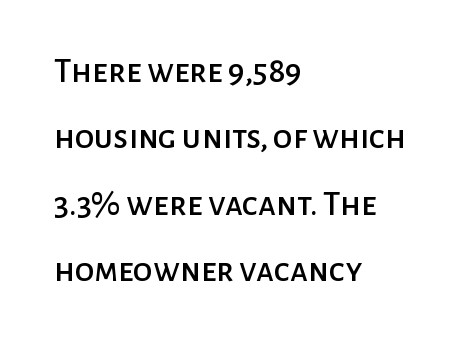
{"serif": "no", "italic": "no", "width": "normal", "stroke_contrast": "low", "x_height": "medium", "monospaced": "no", "underline": "no", "align": "left", "line_spacing": "loose", "line_spacing_ratio": 1.9, "letter_spacing": "normal", "letter_spacing_em": 0.0, "glyph_px": 35}
